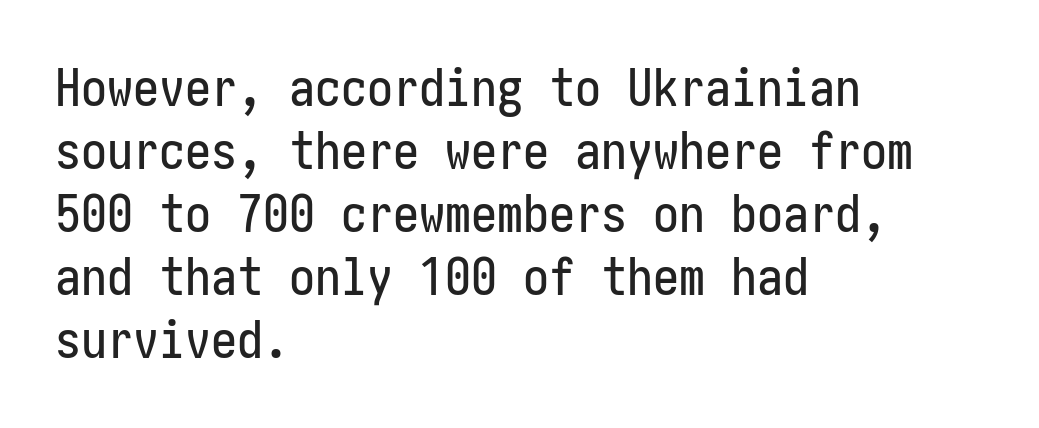
{"serif": "no", "italic": "no", "width": "condensed", "stroke_contrast": "low", "x_height": "medium", "underline": "no", "align": "left", "line_spacing_ratio": 1.21, "letter_spacing": "normal", "letter_spacing_em": 0.0, "glyph_px": 52}
